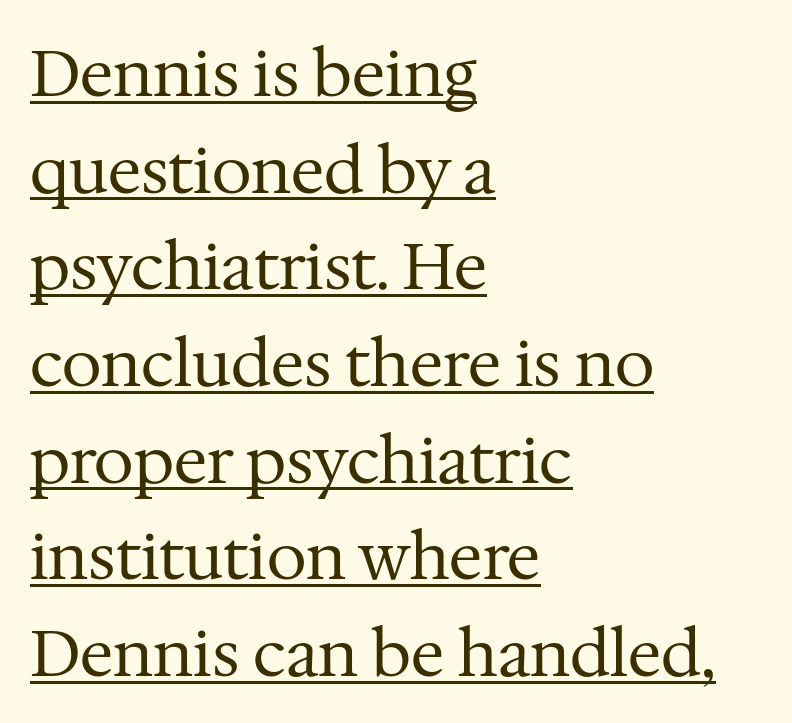
Q: Is the text bold? A: No.
Q: Is the text italic (slanted)? A: No, it is upright.
Q: Is the typeface a serif or a sans-serif typeface? A: Serif.
Q: Is the text underlined? A: Yes.
Q: How is the paragraph aligned? A: Left-aligned.
Q: Is the spacing between letters normal or unusually wide? A: Normal.
Q: Is the spacing between lines tight, normal or loose? A: Normal.
Q: Width (condensed, normal, or wide)? A: Normal.
Q: Stroke contrast? A: Medium.
Q: x-height? A: Medium.
Q: Monospaced? A: No.
